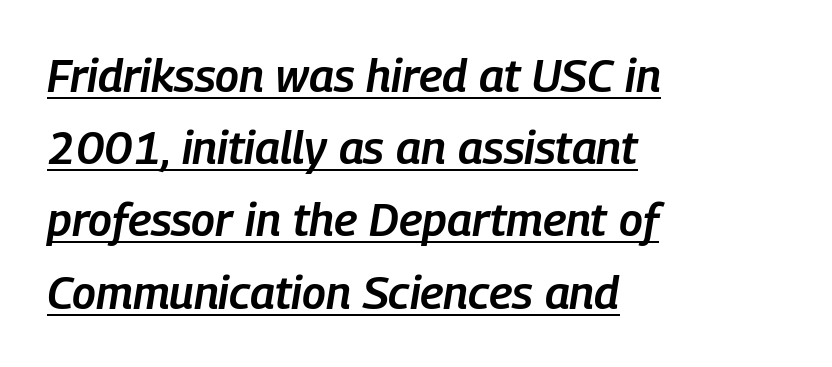
Q: Is the text bold? A: Semi-bold.
Q: Is the text italic (slanted)? A: Yes, it leans right by about 9 degrees.
Q: Is the text underlined? A: Yes.
Q: How is the paragraph aligned? A: Left-aligned.
Q: Is the spacing between letters normal or unusually wide? A: Normal.
Q: Is the spacing between lines tight, normal or loose? A: Normal.
Q: Width (condensed, normal, or wide)? A: Condensed.
Q: Stroke contrast? A: Low.
Q: x-height? A: Medium.
Q: Monospaced? A: No.
